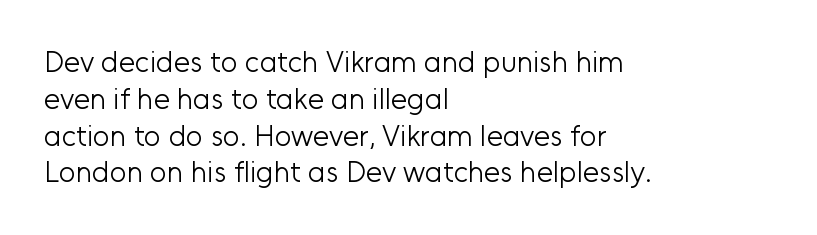
The image shows 29 px light sans-serif type, upright; set left-aligned, normal line spacing (1.27x), normal letter spacing, not underlined; low stroke contrast and a medium x-height.
